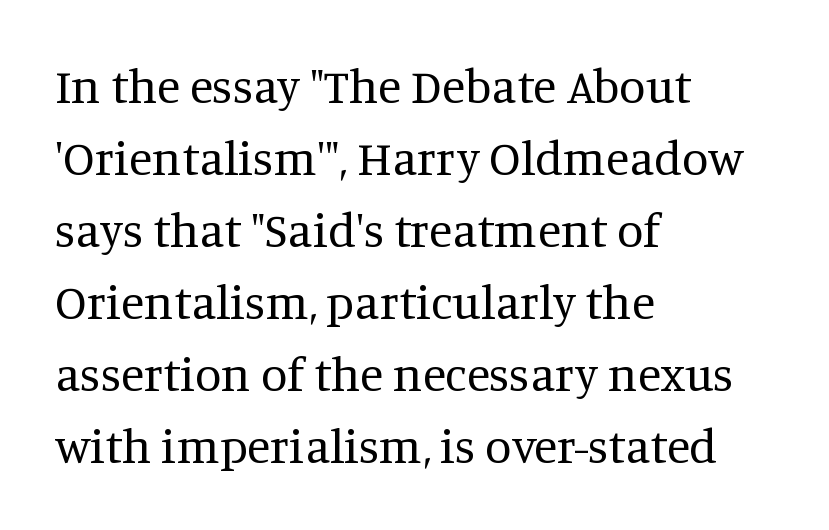
{"serif": "yes", "italic": "no", "bold": "no", "weight": "regular", "width": "normal", "stroke_contrast": "medium", "x_height": "large", "monospaced": "no", "underline": "no", "align": "left", "line_spacing": "normal", "line_spacing_ratio": 1.5, "letter_spacing": "normal", "letter_spacing_em": 0.0, "glyph_px": 48}
